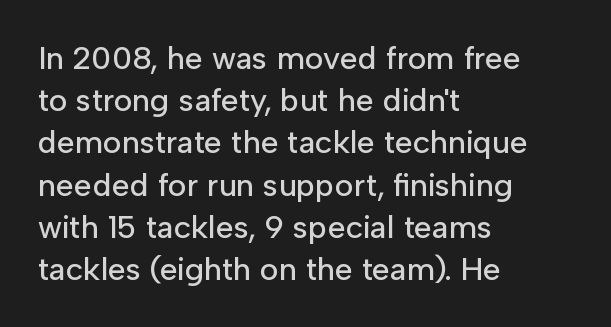
The image shows 32 px sans-serif type, upright; set left-aligned, normal line spacing (1.32x), normal letter spacing, not underlined; low stroke contrast and a medium x-height.
